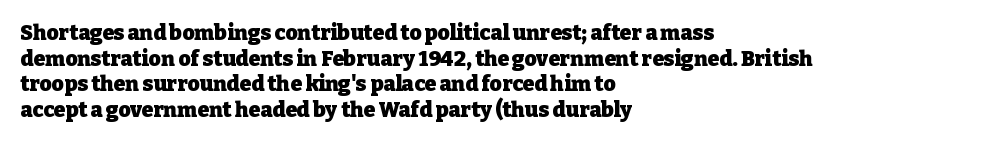
Q: Is the text bold? A: Yes.
Q: Is the text italic (slanted)? A: No, it is upright.
Q: Is the text underlined? A: No.
Q: How is the paragraph aligned? A: Left-aligned.
Q: Is the spacing between letters normal or unusually wide? A: Normal.
